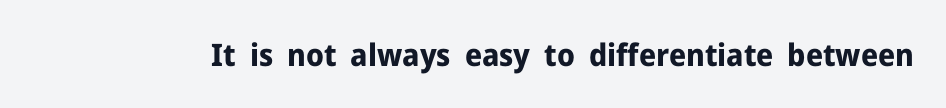
{"serif": "no", "italic": "no", "bold": "yes", "weight": "bold", "width": "normal", "stroke_contrast": "low", "x_height": "medium", "monospaced": "no", "underline": "no", "letter_spacing": "normal", "letter_spacing_em": 0.0, "glyph_px": 31}
